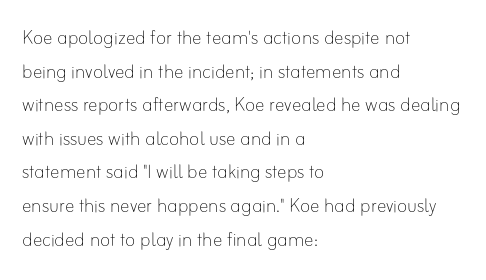
The image shows 24 px text type, upright; set left-aligned, normal line spacing (1.4x), normal letter spacing, not underlined.
